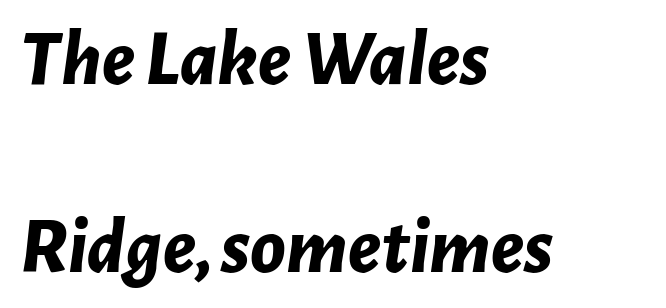
{"italic": "yes", "lean": "right", "slant_degrees": 7, "bold": "yes", "weight": "bold", "width": "normal", "stroke_contrast": "low", "x_height": "medium", "monospaced": "no", "underline": "no", "align": "left", "line_spacing": "loose", "line_spacing_ratio": 2.35, "letter_spacing": "normal", "letter_spacing_em": 0.0, "glyph_px": 80}
